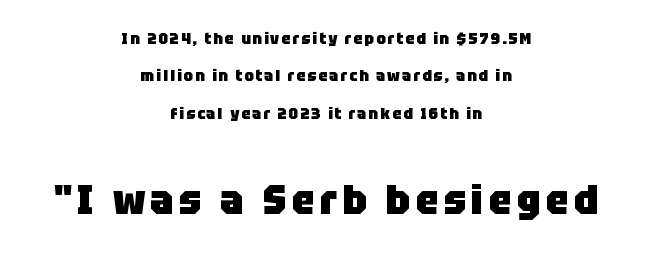
The image shows 41 px heavy sans-serif type, upright; set centered, loose line spacing (2.34x), not underlined; the second (bottom) block is 2.56x larger; low stroke contrast and a large x-height.
